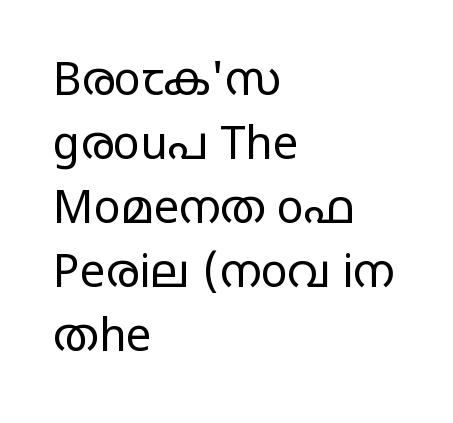
Q: Is the text bold? A: No.
Q: Is the text italic (slanted)? A: No, it is upright.
Q: Is the typeface a serif or a sans-serif typeface? A: Sans-serif.
Q: Is the text underlined? A: No.
Q: How is the paragraph aligned? A: Left-aligned.
Q: Is the spacing between letters normal or unusually wide? A: Normal.
Q: Is the spacing between lines tight, normal or loose? A: Normal.
Q: Width (condensed, normal, or wide)? A: Wide.
Q: Stroke contrast? A: Low.
Q: x-height? A: Large.
Q: Monospaced? A: No.
